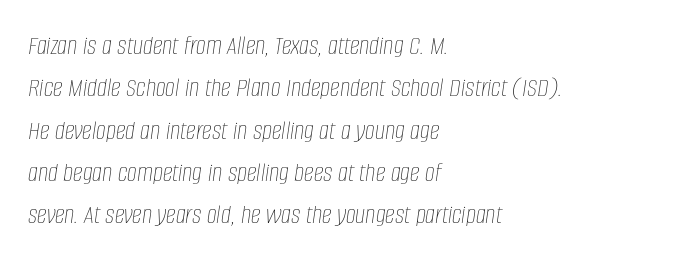
The image shows 28 px thin, condensed type, italic (leaning right); set left-aligned, normal line spacing (1.51x), normal letter spacing, not underlined; low stroke contrast and a large x-height.
